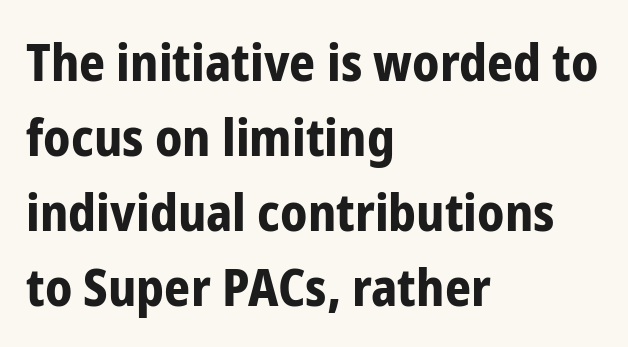
A bare baseline throughout the passage. Serifs: no, the terminals of the letterforms are clean. You could not count columns in this text — the font is proportionally spaced. Heavy-handed strokes throughout: this text is bold.
